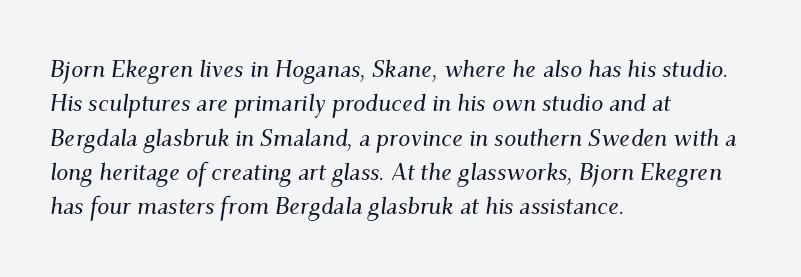
Successive baselines arrive at the customary interval. Inter-character spacing is left at the font's built-in metrics. This sample uses an oblique cut, with every glyph tilted off the vertical. Descender tails drop into unmarked territory. Layout note: lines flush left.
